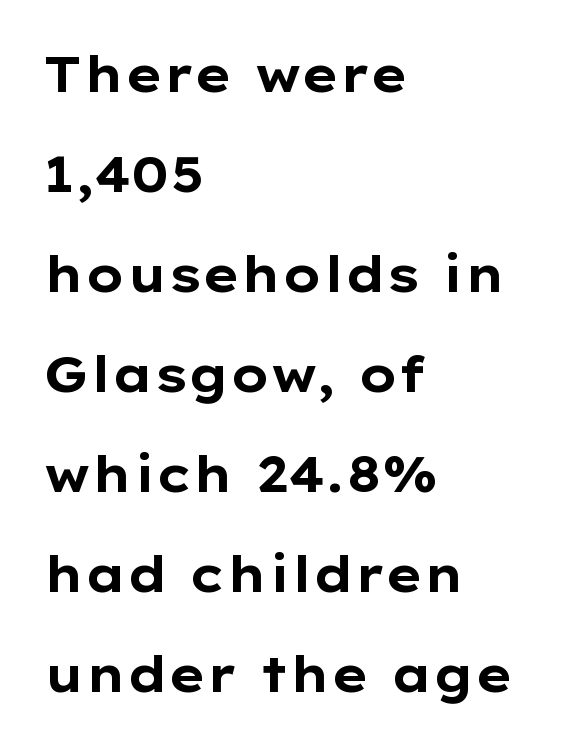
Layout note: lines flush left. Pretty heavy lettering here — definitely bold. The string is rendered with underlining switched off. Nope, no serifs anywhere on these letters. The leading is generous, giving the passage an open texture.
